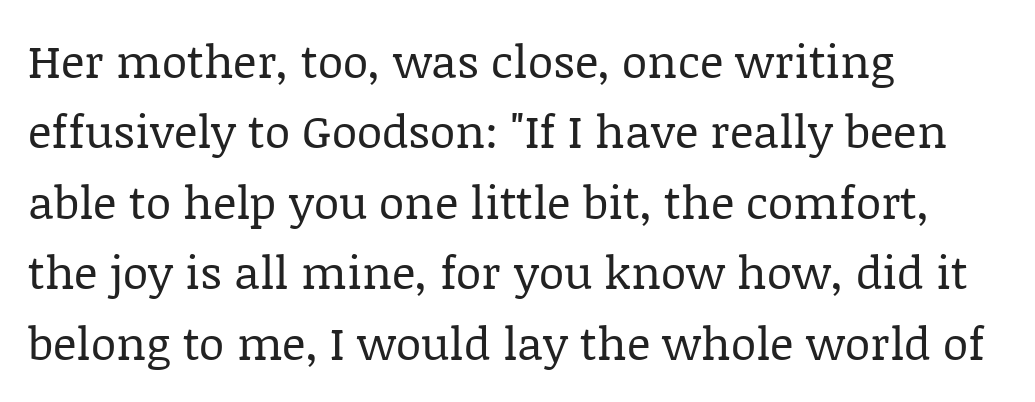
The rendering uses natural spacing where letterforms have individual widths. You can tell it's not italic because the verticals are truly vertical. Think standard paragraph weight, or any step lighter than that. Nobody drew a line under any word here. Default kerning and tracking; the words read as compact shapes. Horizontal alignment here is leftward, the default for most running prose.
